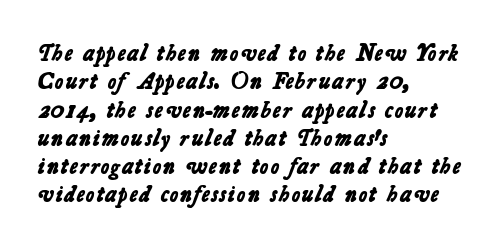
Q: Is the text bold? A: Yes.
Q: Is the text underlined? A: No.
Q: How is the paragraph aligned? A: Left-aligned.
Q: Is the spacing between letters normal or unusually wide? A: Normal.
